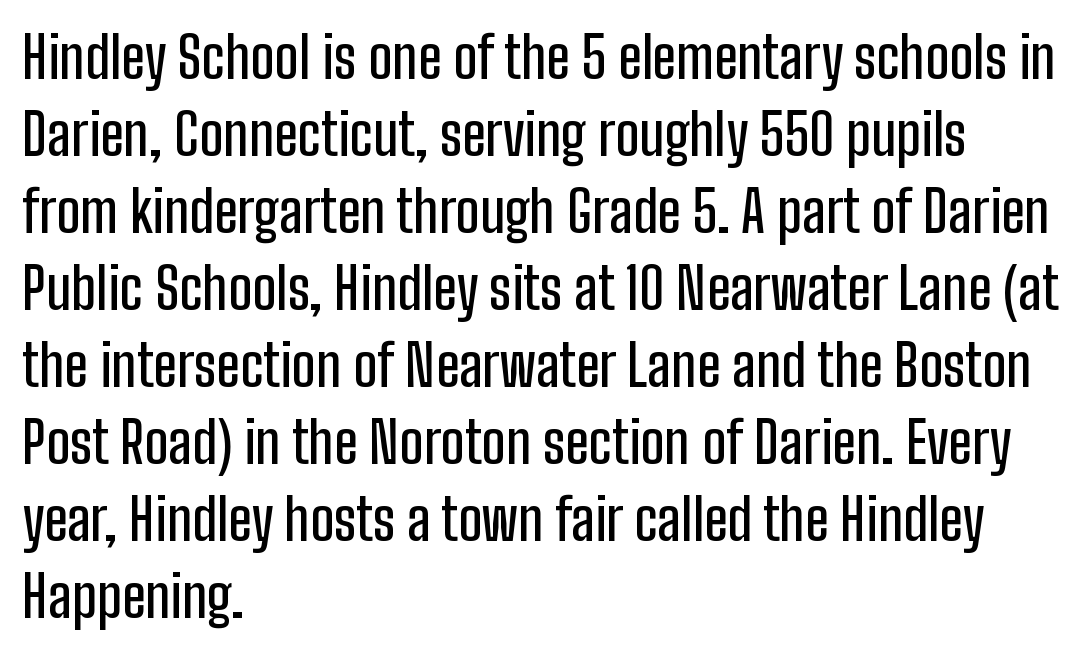
A normal amount of white space separates one row of letters from the next. Italic: no, the glyphs are upright roman. Check the space under the baseline: it is left empty. The rendering uses natural spacing where letterforms have individual widths. A sans-serif font was chosen for this passage.
